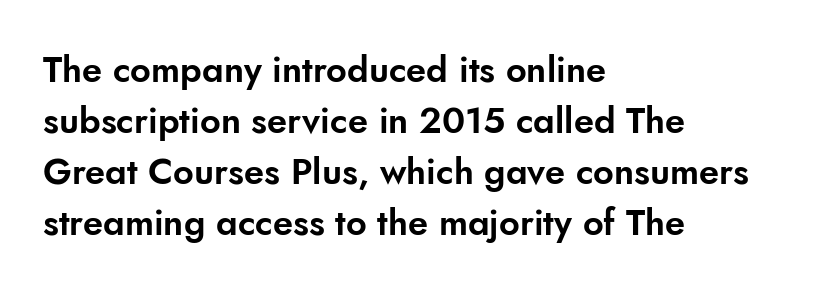
Casual observation: everything's shoved over to the left. The lettering holds an erect, upright posture throughout. Is this a fixed-width face? No — the glyphs have proportional, varying widths. The glyphs in this specimen are sans serif. Letter spacing: default.
